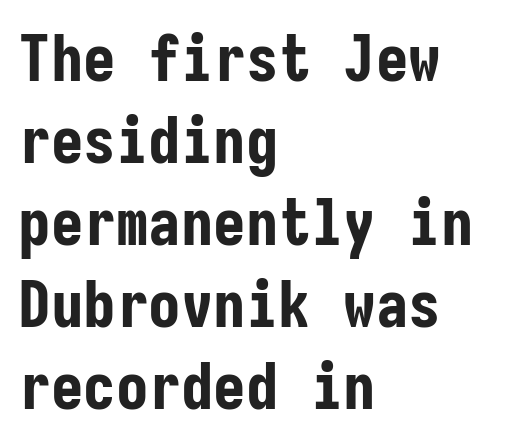
{"serif": "no", "italic": "no", "bold": "yes", "weight": "bold", "width": "condensed", "stroke_contrast": "low", "x_height": "medium", "monospaced": "yes", "underline": "no", "align": "left", "line_spacing": "normal", "line_spacing_ratio": 1.26, "letter_spacing": "normal", "letter_spacing_em": 0.0, "glyph_px": 65}
